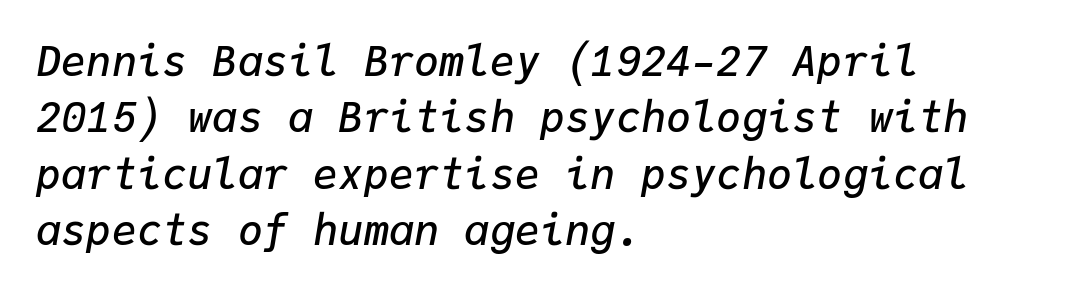
The image shows 42 px semibold type, italic (leaning right), monospaced; set left-aligned, normal line spacing (1.34x), normal letter spacing, not underlined; low stroke contrast and a medium x-height.
